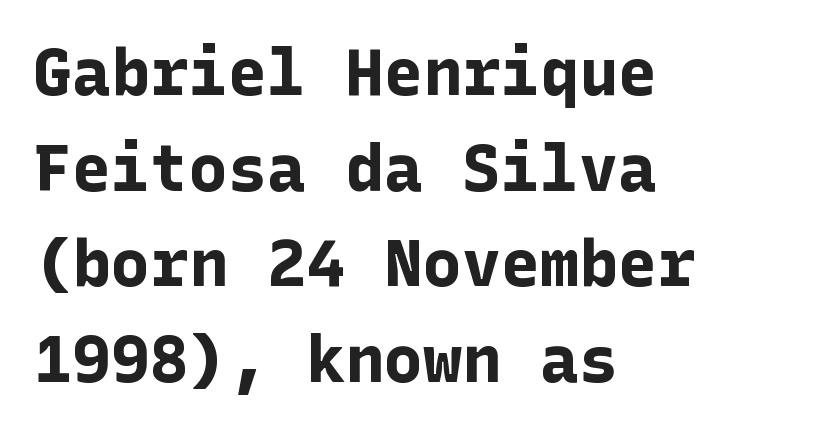
{"serif": "no", "italic": "no", "bold": "yes", "weight": "bold", "width": "normal", "stroke_contrast": "low", "x_height": "medium", "underline": "no", "align": "left", "line_spacing": "normal", "line_spacing_ratio": 1.47, "letter_spacing": "normal", "letter_spacing_em": 0.0, "glyph_px": 65}
